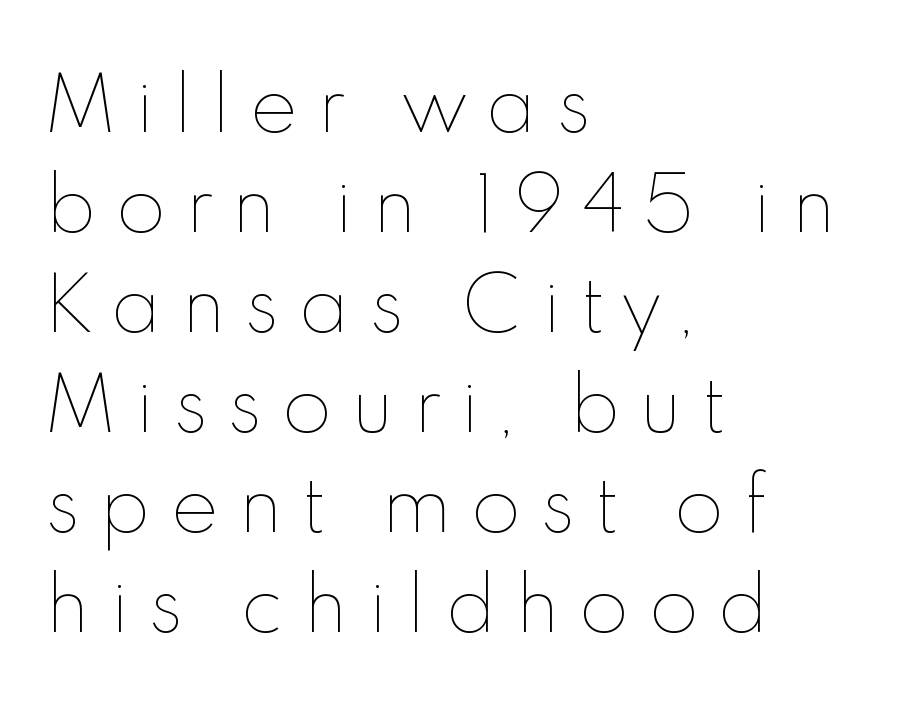
Q: Is the text bold? A: No.
Q: Is the text italic (slanted)? A: No, it is upright.
Q: Is the text underlined? A: No.
Q: How is the paragraph aligned? A: Left-aligned.
Q: Is the spacing between letters normal or unusually wide? A: Unusually wide.
Q: Is the spacing between lines tight, normal or loose? A: Normal.
Q: Width (condensed, normal, or wide)? A: Normal.
Q: x-height? A: Small.
Q: Monospaced? A: No.
